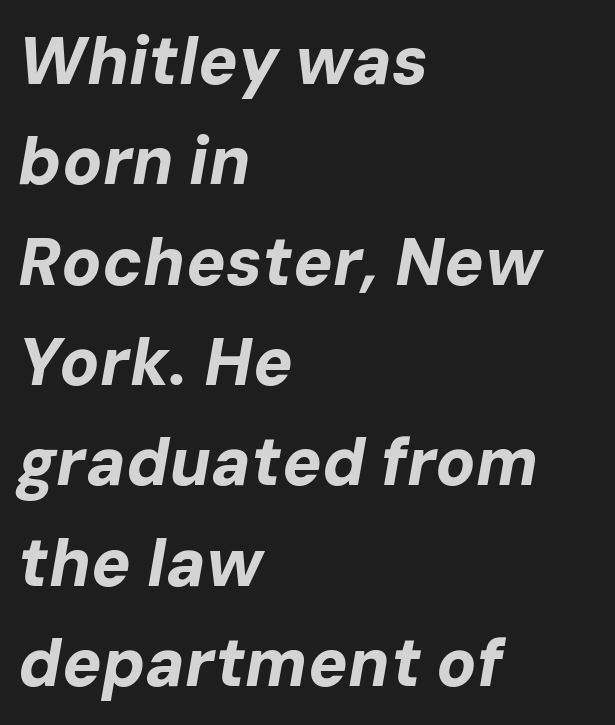
{"italic": "yes", "lean": "right", "slant_degrees": 10, "bold": "yes", "weight": "bold", "width": "normal", "stroke_contrast": "low", "x_height": "medium", "monospaced": "no", "underline": "no", "align": "left", "line_spacing": "normal", "line_spacing_ratio": 1.52, "letter_spacing": "normal", "letter_spacing_em": 0.0, "glyph_px": 66}
